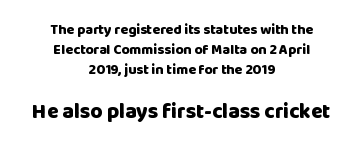
Q: Is the text bold? A: Yes.
Q: Is the text italic (slanted)? A: No, it is upright.
Q: Is the text underlined? A: No.
Q: How is the paragraph aligned? A: Centered.
Q: Is the spacing between letters normal or unusually wide? A: Normal.
Q: Is the spacing between lines tight, normal or loose? A: Normal.
Q: Which block of text is set in a larger size, the first (top) or the second (bottom)? A: The second (bottom) one.
